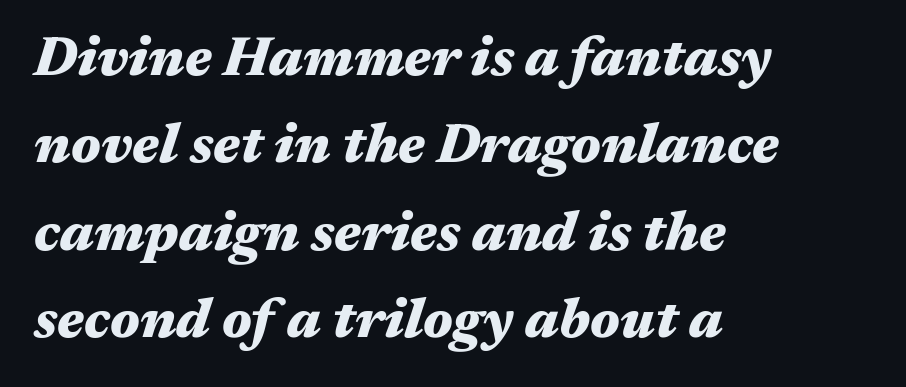
Q: Is the text bold? A: Yes.
Q: Is the text italic (slanted)? A: Yes, it leans right by about 17 degrees.
Q: Is the text underlined? A: No.
Q: How is the paragraph aligned? A: Left-aligned.
Q: Is the spacing between letters normal or unusually wide? A: Normal.
Q: Is the spacing between lines tight, normal or loose? A: Normal.
Q: Width (condensed, normal, or wide)? A: Wide.
Q: Stroke contrast? A: Medium.
Q: x-height? A: Medium.
Q: Monospaced? A: No.
